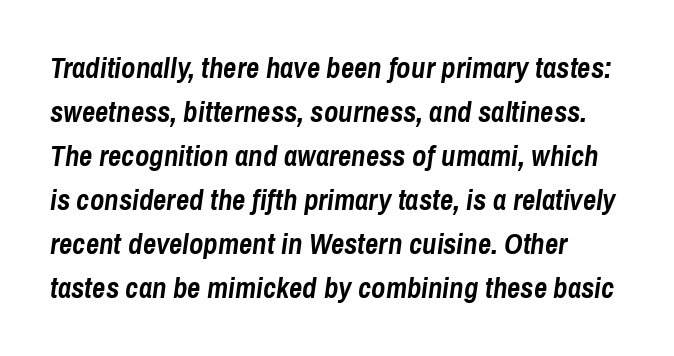
The image shows 29 px semibold, condensed type, italic (leaning right); set normal line spacing (1.52x), normal letter spacing, not underlined; low stroke contrast and a medium x-height.
